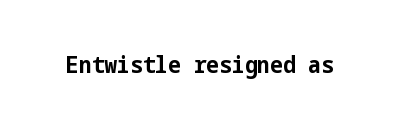
What stands out about the letter spacing? Nothing — it is the standard amount. Upright lettering throughout. Bold? Absolutely — the strokes are thick and heavy. The glyphs are unaccompanied by any horizontal stroke below them.
